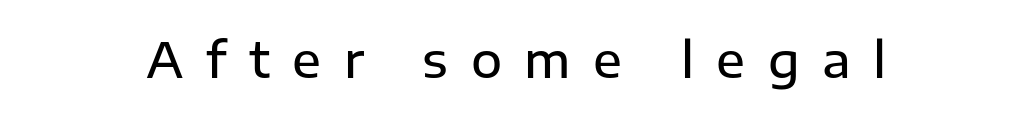
{"serif": "no", "italic": "no", "bold": "semi", "weight": "semibold", "width": "normal", "stroke_contrast": "low", "x_height": "medium", "monospaced": "no", "underline": "no", "letter_spacing": "wide", "letter_spacing_em": 0.47, "glyph_px": 48}
